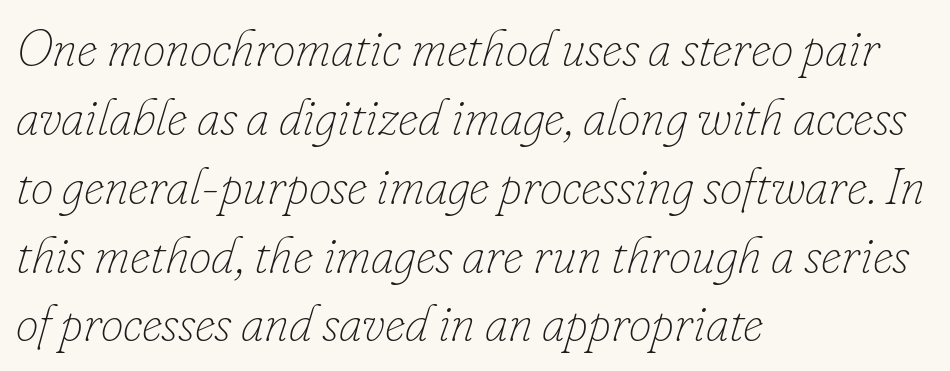
Leading matches the norm, producing a regular column. Here the designer chose a conventional face with non-uniform glyph widths. The typesetting does not lean heavy: it is not bold. Short note: letters normally spaced. Slant detected: the letters are inclined. The ragged edge is on the right, which tells us the setting is flush left.
